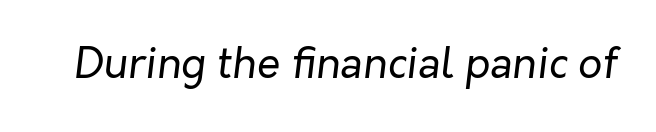
The image shows 42 px regular-weight type, italic (leaning right); set normal letter spacing, not underlined; low stroke contrast and a medium x-height.
